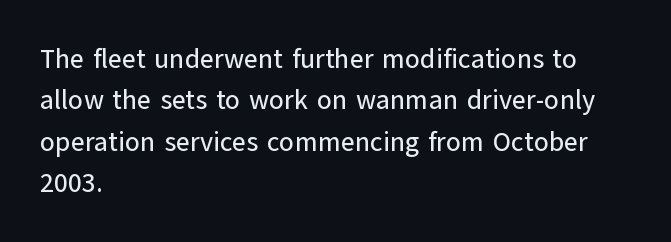
{"italic": "no", "underline": "no", "align": "left", "line_spacing": "normal", "line_spacing_ratio": 1.53, "letter_spacing": "normal", "letter_spacing_em": 0.0, "glyph_px": 27}
